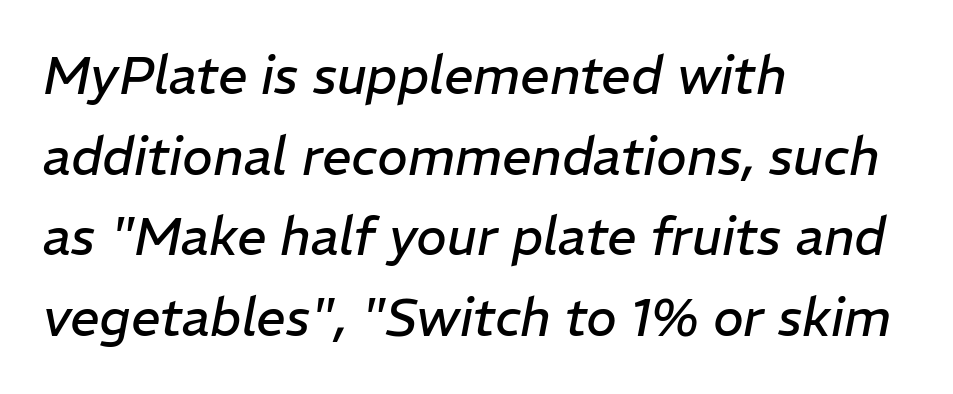
{"italic": "yes", "lean": "right", "slant_degrees": 11, "bold": "no", "weight": "regular", "width": "normal", "stroke_contrast": "low", "x_height": "medium", "monospaced": "no", "underline": "no", "align": "left", "line_spacing": "normal", "line_spacing_ratio": 1.55, "letter_spacing": "normal", "letter_spacing_em": 0.0, "glyph_px": 52}
